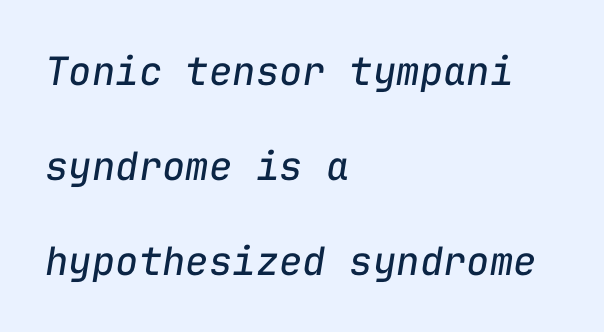
The gaps between neighbouring characters are ordinary and unremarkable. The space directly below the letters is spotless. You could count columns in this text — the font is strictly monospaced. Compared with typical paragraphs, the rows here are farther apart. Each stroke keeps to a modest, everyday thickness or less. In terms of posture, this sample is oblique.
